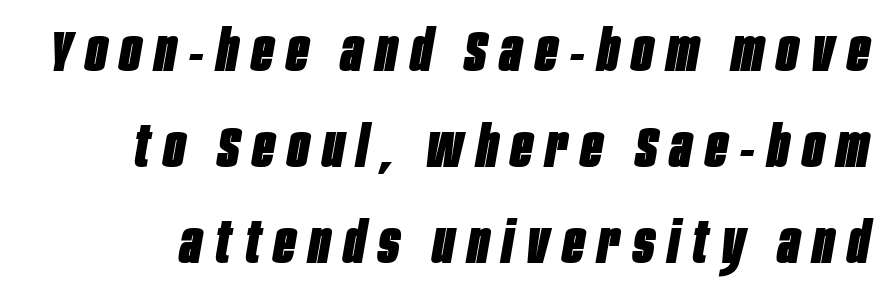
The rendering uses a bold face; every stroke is thick and dark. Glyph-to-glyph distance is far greater than everyday printed text. Looks like regular typesetting: each glyph gets only the width it needs. Is the type slanted? Yes — the strokes lean at a clear angle. The zone under the glyphs is completely vacant. The passage shown stacks its lines at a standard gap.
